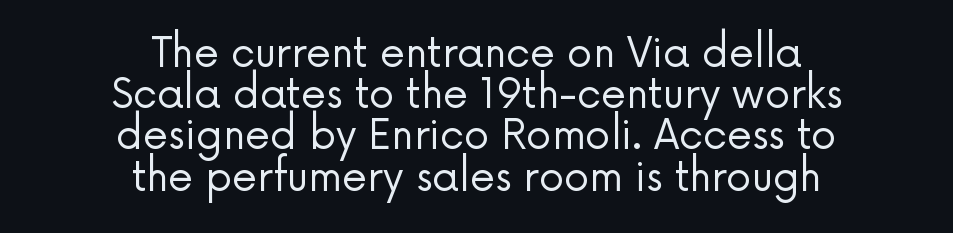
The image shows 40 px regular-weight sans-serif type, upright; set centered, tight line spacing (1.03x), normal letter spacing, not underlined; low stroke contrast and a medium x-height.
